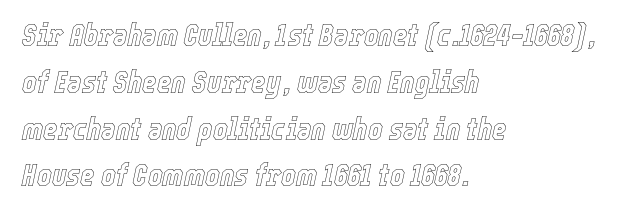
{"italic": "yes", "lean": "right", "slant_degrees": 12, "width": "condensed", "x_height": "medium", "monospaced": "no", "underline": "no", "align": "left", "line_spacing": "normal", "line_spacing_ratio": 1.51, "letter_spacing": "normal", "letter_spacing_em": 0.0, "glyph_px": 31}
